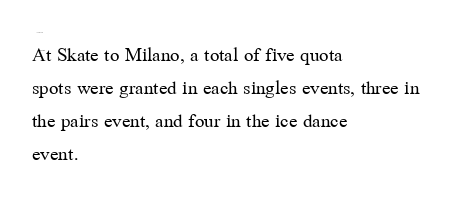
The image shows 21 px text type, upright; set left-aligned, normal line spacing (1.57x), normal letter spacing, not underlined.
